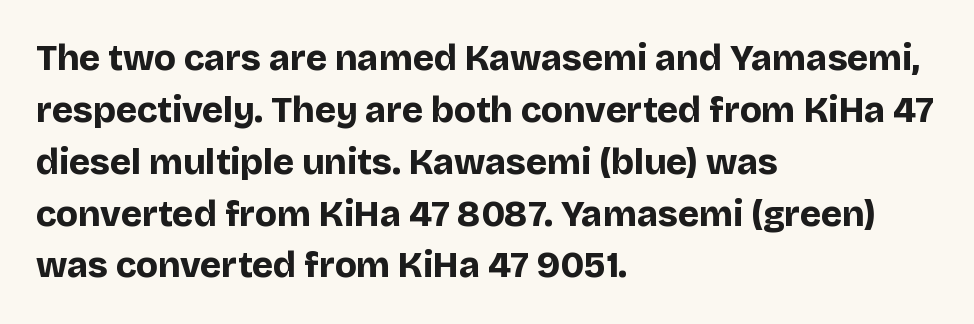
{"serif": "no", "italic": "no", "bold": "yes", "weight": "bold", "width": "normal", "stroke_contrast": "low", "x_height": "large", "monospaced": "no", "underline": "no", "align": "left", "line_spacing": "normal", "line_spacing_ratio": 1.44, "letter_spacing": "normal", "letter_spacing_em": 0.0, "glyph_px": 36}
